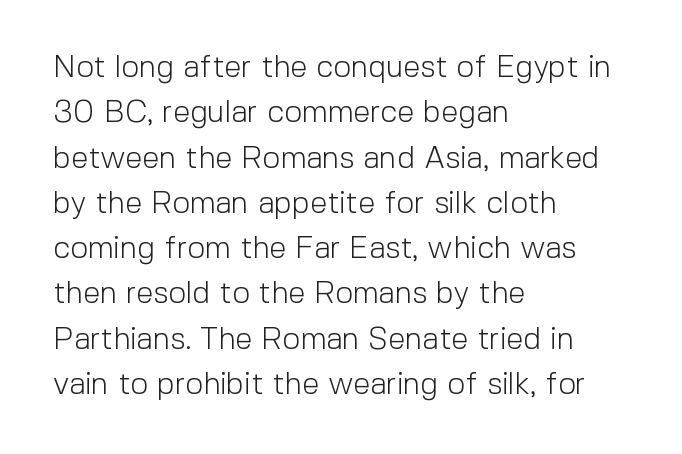
The image shows 31 px light sans-serif type, upright; set left-aligned, normal line spacing (1.46x), normal letter spacing, not underlined; a medium x-height.
